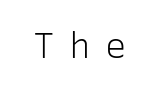
The image shows 36 px light sans-serif type, upright, monospaced; set unusually wide letter spacing (+0.41 em), not underlined; low stroke contrast and a medium x-height.
